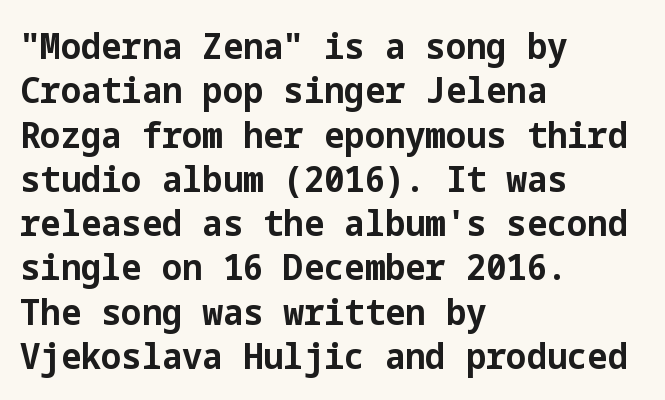
Q: Is the text bold? A: Yes.
Q: Is the text italic (slanted)? A: No, it is upright.
Q: Is the typeface a serif or a sans-serif typeface? A: Sans-serif.
Q: Is the text underlined? A: No.
Q: How is the paragraph aligned? A: Left-aligned.
Q: Is the spacing between letters normal or unusually wide? A: Normal.
Q: Width (condensed, normal, or wide)? A: Normal.
Q: Stroke contrast? A: Low.
Q: x-height? A: Medium.
